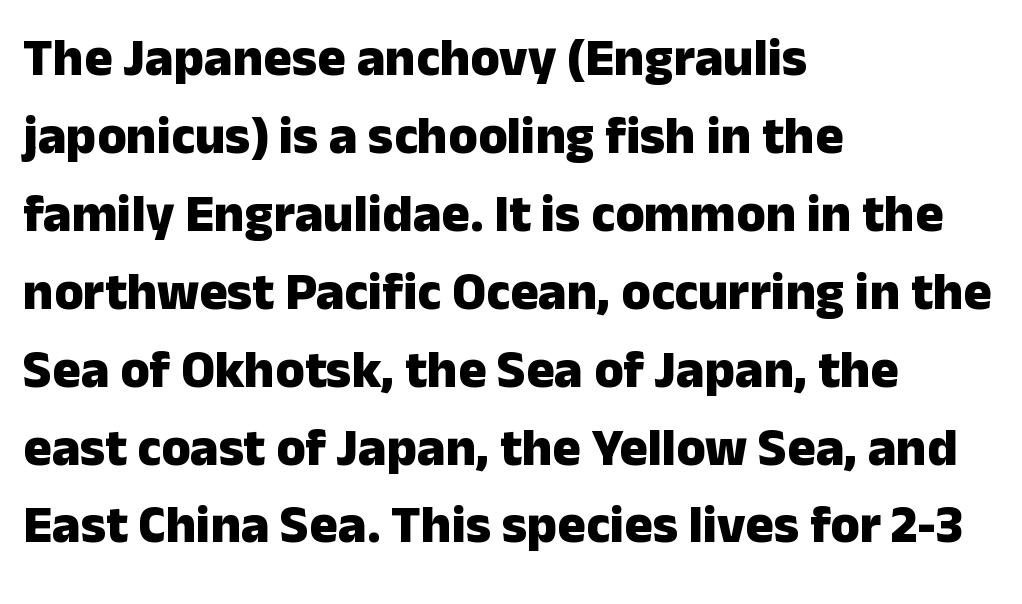
Q: Is the text bold? A: Yes.
Q: Is the text italic (slanted)? A: No, it is upright.
Q: Is the typeface a serif or a sans-serif typeface? A: Sans-serif.
Q: Is the text underlined? A: No.
Q: How is the paragraph aligned? A: Left-aligned.
Q: Is the spacing between letters normal or unusually wide? A: Normal.
Q: Is the spacing between lines tight, normal or loose? A: Normal.
Q: Width (condensed, normal, or wide)? A: Normal.
Q: Stroke contrast? A: Low.
Q: x-height? A: Medium.
Q: Monospaced? A: No.
